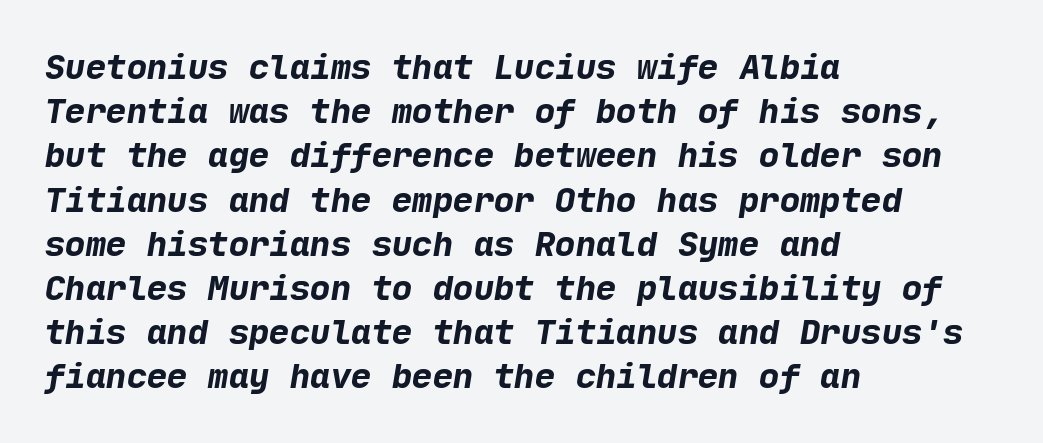
Q: Is the text bold? A: Yes.
Q: Is the typeface a serif or a sans-serif typeface? A: Sans-serif.
Q: Is the text underlined? A: No.
Q: How is the paragraph aligned? A: Left-aligned.
Q: Is the spacing between letters normal or unusually wide? A: Normal.
Q: Is the spacing between lines tight, normal or loose? A: Normal.
Q: Width (condensed, normal, or wide)? A: Normal.
Q: Stroke contrast? A: Low.
Q: x-height? A: Medium.
